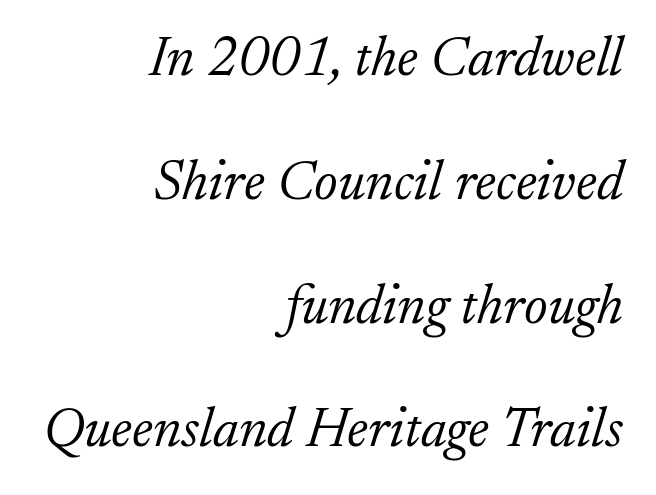
{"serif": "yes", "italic": "yes", "lean": "right", "slant_degrees": 17, "bold": "no", "weight": "light", "width": "normal", "stroke_contrast": "low", "x_height": "small", "monospaced": "no", "underline": "no", "align": "right", "line_spacing": "loose", "line_spacing_ratio": 2.21, "letter_spacing": "normal", "letter_spacing_em": 0.0, "glyph_px": 56}
